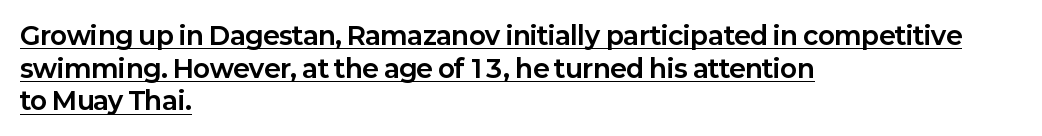
Compared with typical body copy, the letter spacing here is the same. Descenders here cross a horizontal rule under the line. This block has exactly the height ordinary leading produces. A typesetter would mark this as roman, not italic. Students, this is bold: see how much ink each stroke carries.
